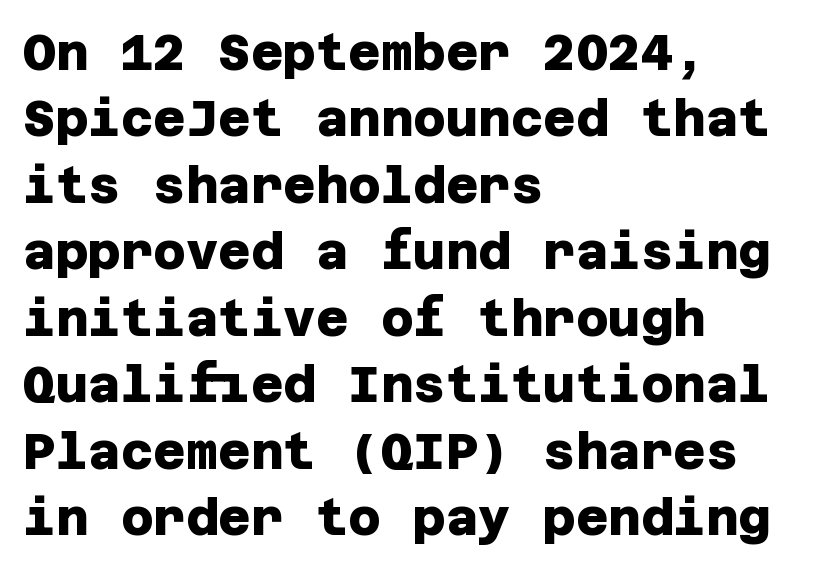
{"serif": "no", "bold": "yes", "weight": "heavy", "width": "normal", "stroke_contrast": "low", "x_height": "large", "underline": "no", "align": "left", "line_spacing": "normal", "line_spacing_ratio": 1.33, "letter_spacing": "normal", "letter_spacing_em": 0.0, "glyph_px": 50}
